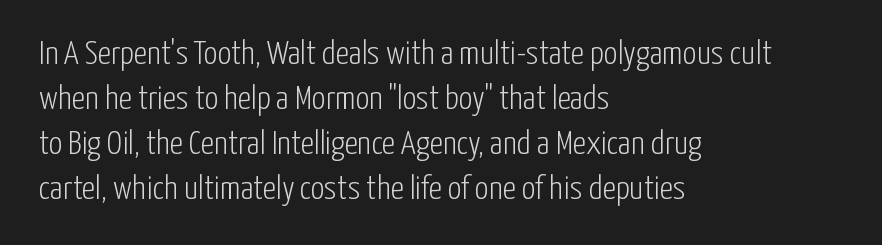
Q: Is the text bold? A: No.
Q: Is the text italic (slanted)? A: No, it is upright.
Q: Is the typeface a serif or a sans-serif typeface? A: Sans-serif.
Q: Is the text underlined? A: No.
Q: How is the paragraph aligned? A: Left-aligned.
Q: Is the spacing between letters normal or unusually wide? A: Normal.
Q: Is the spacing between lines tight, normal or loose? A: Normal.
Q: Width (condensed, normal, or wide)? A: Condensed.
Q: Stroke contrast? A: Low.
Q: x-height? A: Medium.
Q: Monospaced? A: No.
